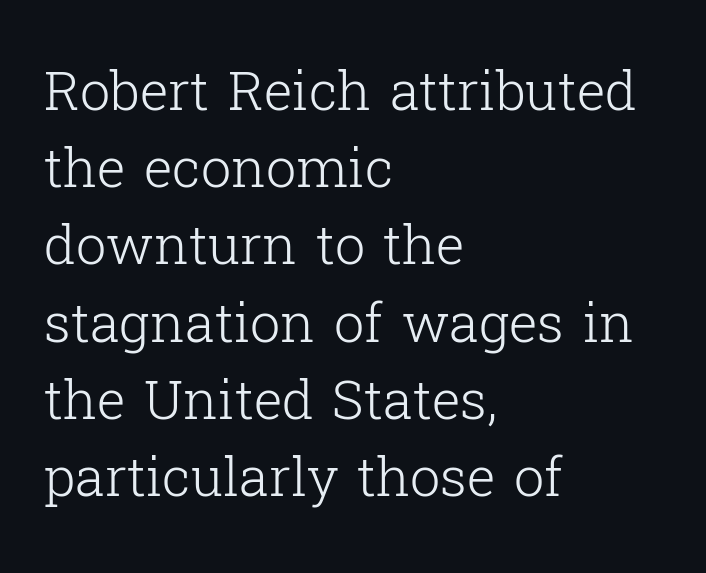
{"serif": "yes", "italic": "no", "bold": "no", "weight": "light", "width": "normal", "stroke_contrast": "low", "x_height": "medium", "monospaced": "no", "underline": "no", "align": "left", "line_spacing": "normal", "line_spacing_ratio": 1.43, "letter_spacing": "normal", "letter_spacing_em": 0.0, "glyph_px": 54}
